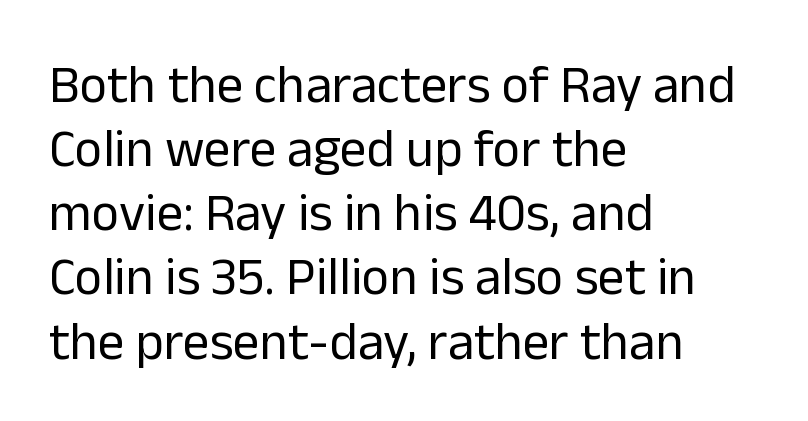
{"serif": "no", "italic": "no", "bold": "no", "weight": "regular", "width": "normal", "stroke_contrast": "low", "x_height": "medium", "monospaced": "no", "underline": "no", "align": "left", "line_spacing_ratio": 1.21, "letter_spacing": "normal", "letter_spacing_em": 0.0, "glyph_px": 53}
